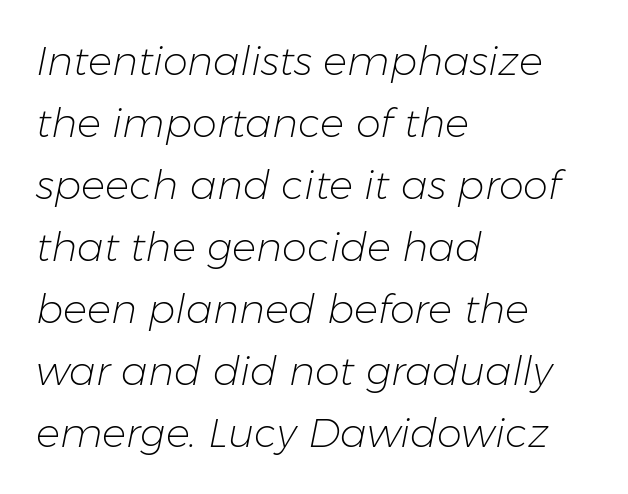
{"italic": "yes", "lean": "right", "slant_degrees": 11, "bold": "no", "weight": "light", "width": "normal", "stroke_contrast": "low", "x_height": "medium", "monospaced": "no", "underline": "no", "align": "left", "line_spacing": "normal", "line_spacing_ratio": 1.55, "letter_spacing": "normal", "letter_spacing_em": 0.0, "glyph_px": 40}
